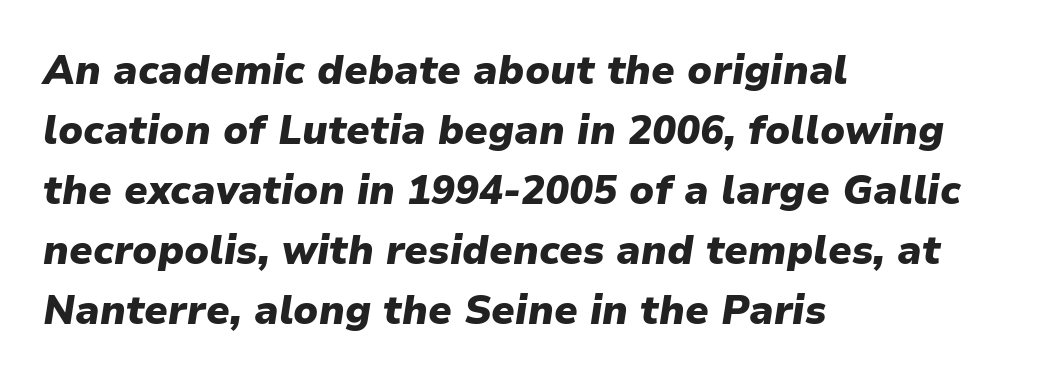
The image shows 40 px heavy type, italic (leaning right); set left-aligned, normal line spacing (1.5x), normal letter spacing, not underlined; low stroke contrast and a medium x-height.
